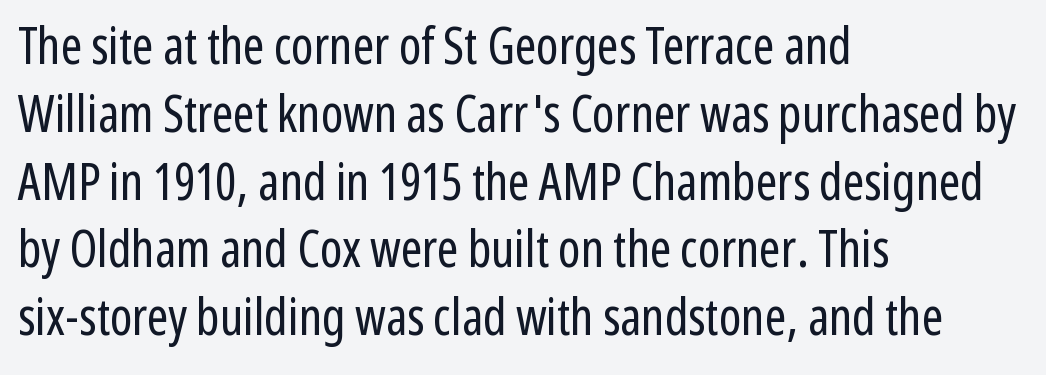
{"serif": "no", "italic": "no", "bold": "no", "weight": "regular", "width": "condensed", "stroke_contrast": "low", "x_height": "medium", "monospaced": "no", "underline": "no", "align": "left", "line_spacing": "normal", "line_spacing_ratio": 1.33, "letter_spacing": "normal", "letter_spacing_em": 0.0, "glyph_px": 51}
